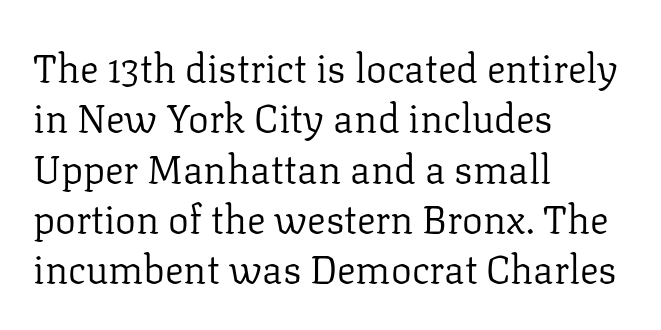
Q: Is the text bold? A: No.
Q: Is the text italic (slanted)? A: No, it is upright.
Q: Is the typeface a serif or a sans-serif typeface? A: Serif.
Q: Is the text underlined? A: No.
Q: How is the paragraph aligned? A: Left-aligned.
Q: Is the spacing between letters normal or unusually wide? A: Normal.
Q: Is the spacing between lines tight, normal or loose? A: Normal.
Q: Width (condensed, normal, or wide)? A: Normal.
Q: Stroke contrast? A: Low.
Q: x-height? A: Medium.
Q: Monospaced? A: No.
